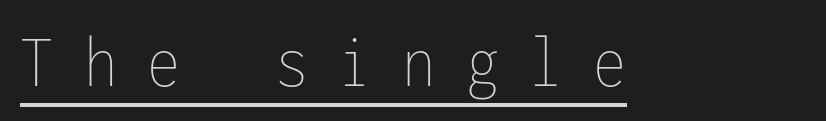
The image shows 76 px thin, condensed type, upright, monospaced; set unusually wide letter spacing (+0.4 em), underlined; low stroke contrast and a medium x-height.
